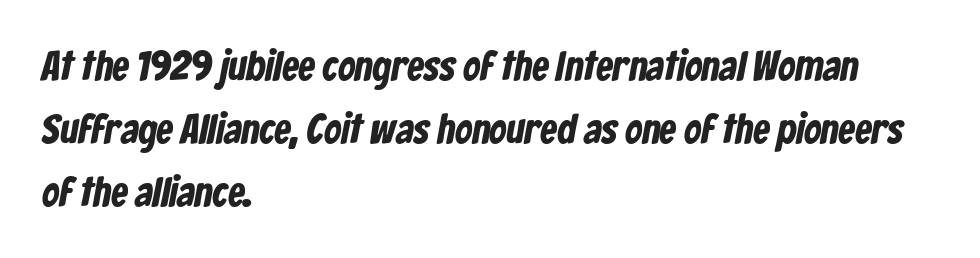
The image shows 42 px condensed sans-serif type; set left-aligned, normal line spacing (1.5x), normal letter spacing, not underlined; low stroke contrast and a medium x-height.
